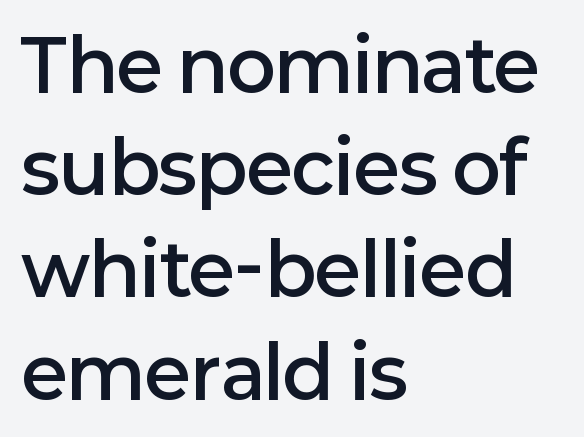
The image shows 72 px semibold sans-serif type, upright; set left-aligned, normal line spacing (1.42x), normal letter spacing, not underlined; low stroke contrast and a medium x-height.
